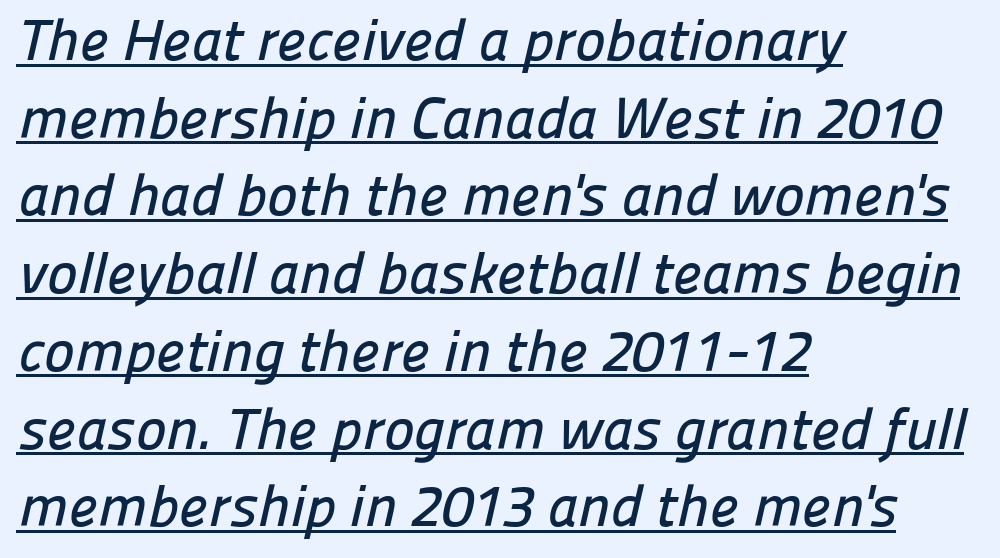
The image shows 58 px sans-serif type; set left-aligned, normal line spacing (1.34x), normal letter spacing, underlined; low stroke contrast and a medium x-height.
